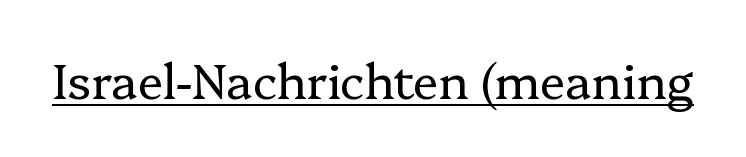
{"serif": "yes", "italic": "no", "bold": "no", "weight": "regular", "width": "normal", "stroke_contrast": "low", "x_height": "medium", "monospaced": "no", "underline": "yes", "letter_spacing": "normal", "letter_spacing_em": 0.0, "glyph_px": 48}
